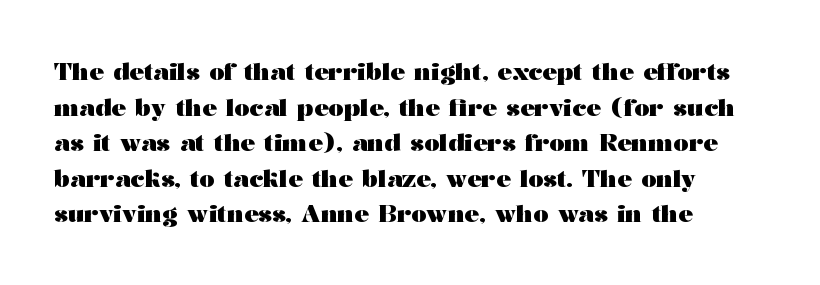
Its strokes are broad and dark, the hallmark of bold type. Short and long lines alike share a common starting point at left. Reading down the column, the eye jumps a familiar distance to each next line. Bare-footed words on every line.
